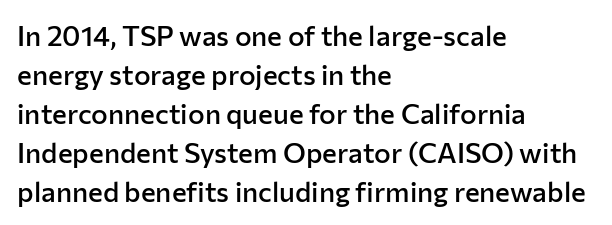
The image shows 28 px semibold sans-serif type, upright; set left-aligned, normal line spacing (1.39x), normal letter spacing, not underlined; low stroke contrast and a medium x-height.
